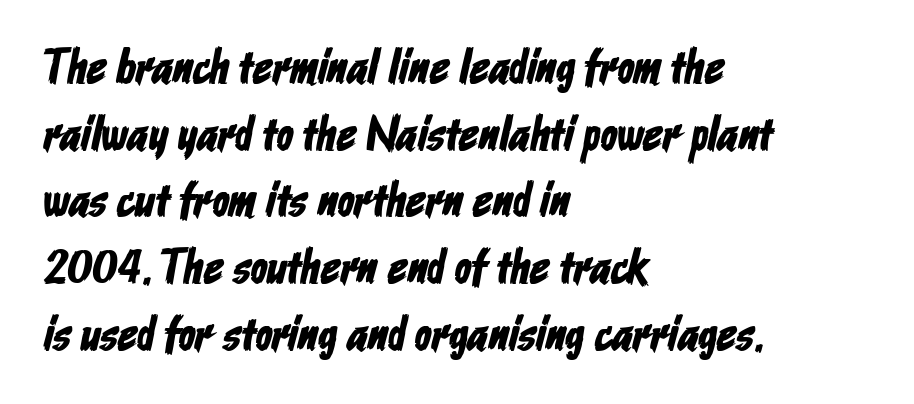
The image shows 49 px condensed sans-serif type; set left-aligned, normal line spacing (1.36x), normal letter spacing, not underlined; low stroke contrast and a medium x-height.
